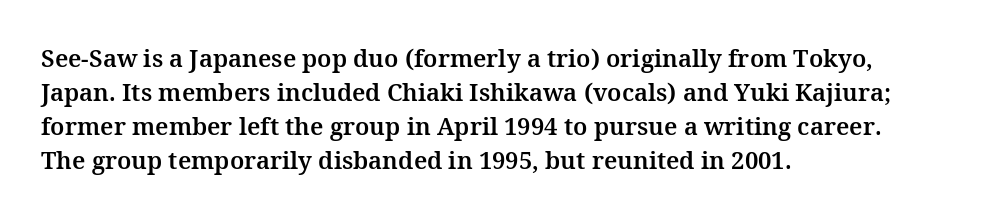
The image shows 24 px text type, upright; set left-aligned, normal line spacing (1.42x), normal letter spacing, not underlined.
